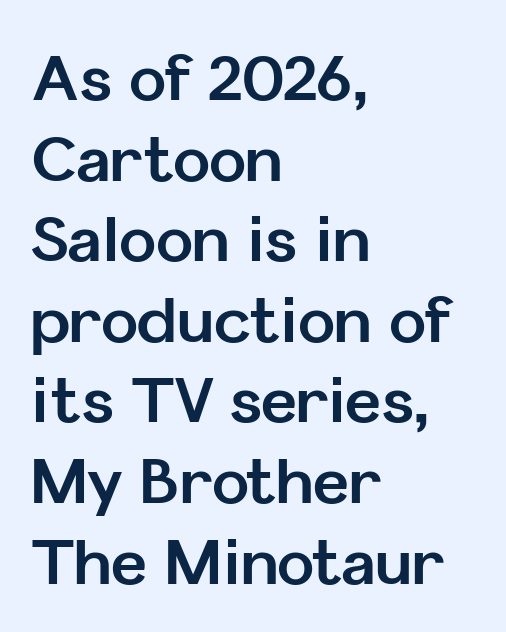
{"serif": "no", "italic": "no", "bold": "yes", "weight": "bold", "width": "normal", "stroke_contrast": "low", "x_height": "medium", "monospaced": "no", "underline": "no", "align": "left", "line_spacing": "normal", "line_spacing_ratio": 1.3, "letter_spacing": "normal", "letter_spacing_em": 0.0, "glyph_px": 62}
